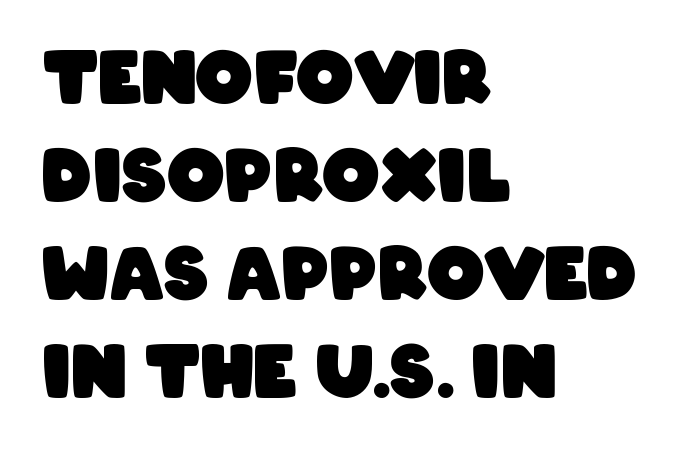
{"serif": "no", "bold": "yes", "weight": "heavy", "width": "condensed", "stroke_contrast": "low", "x_height": "large", "monospaced": "no", "underline": "no", "align": "left", "line_spacing": "normal", "line_spacing_ratio": 1.36, "letter_spacing": "normal", "letter_spacing_em": 0.0, "glyph_px": 72}
